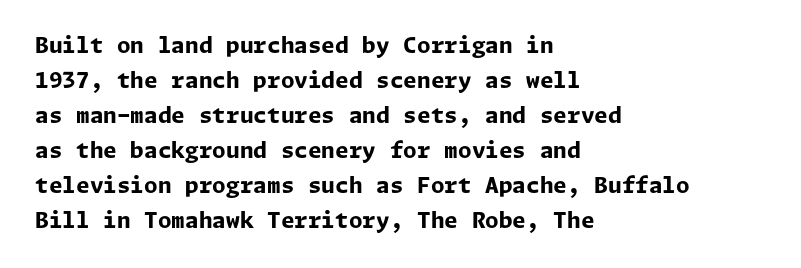
Horizontal bands of white between lines are of average thickness. The rendering keeps characters at their native spacing. Line beginnings align vertically; line endings do not. The font is running at its bold setting. No italicization has been applied; the sample stays upright.
